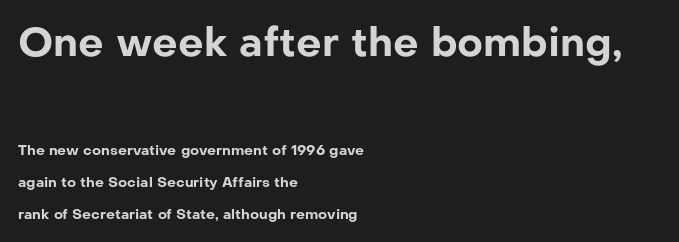
Q: Is the text bold? A: Yes.
Q: Is the text italic (slanted)? A: No, it is upright.
Q: Is the typeface a serif or a sans-serif typeface? A: Sans-serif.
Q: Is the text underlined? A: No.
Q: How is the paragraph aligned? A: Left-aligned.
Q: Is the spacing between letters normal or unusually wide? A: Normal.
Q: Is the spacing between lines tight, normal or loose? A: Loose.
Q: Which block of text is set in a larger size, the first (top) or the second (bottom)? A: The first (top) one.
Q: Width (condensed, normal, or wide)? A: Normal.
Q: Stroke contrast? A: Low.
Q: x-height? A: Medium.
Q: Monospaced? A: No.
